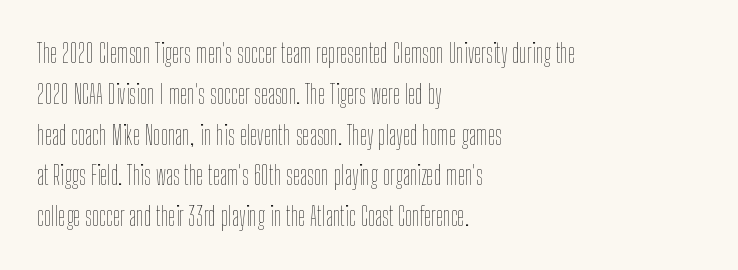
The image shows 26 px text type, upright; set left-aligned, normal line spacing (1.57x), normal letter spacing, not underlined.
